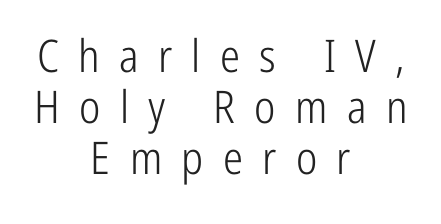
{"serif": "no", "italic": "no", "bold": "no", "weight": "light", "width": "condensed", "stroke_contrast": "low", "x_height": "medium", "monospaced": "no", "underline": "no", "align": "center", "line_spacing": "tight", "line_spacing_ratio": 1.13, "letter_spacing": "wide", "letter_spacing_em": 0.43, "glyph_px": 45}
